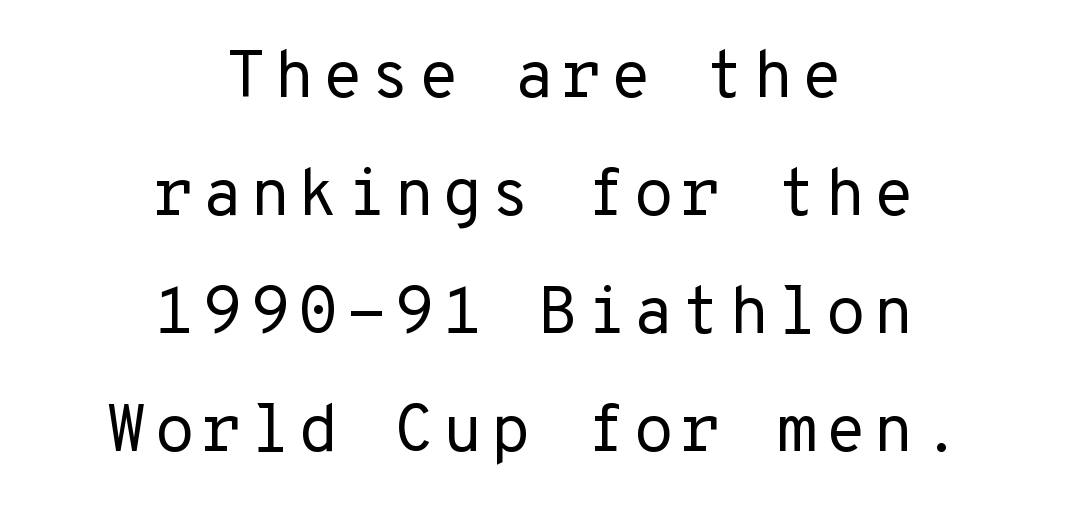
The image shows 66 px regular-weight sans-serif type, upright, monospaced; set centered, line spacing 1.79x, not underlined; low stroke contrast and a medium x-height.
